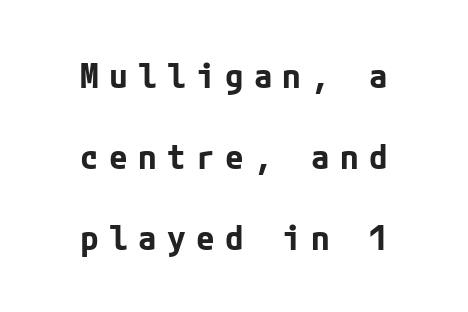
The image shows 34 px bold sans-serif type, upright; set loose line spacing (2.38x), unusually wide letter spacing (+0.3 em), not underlined; low stroke contrast and a medium x-height.
